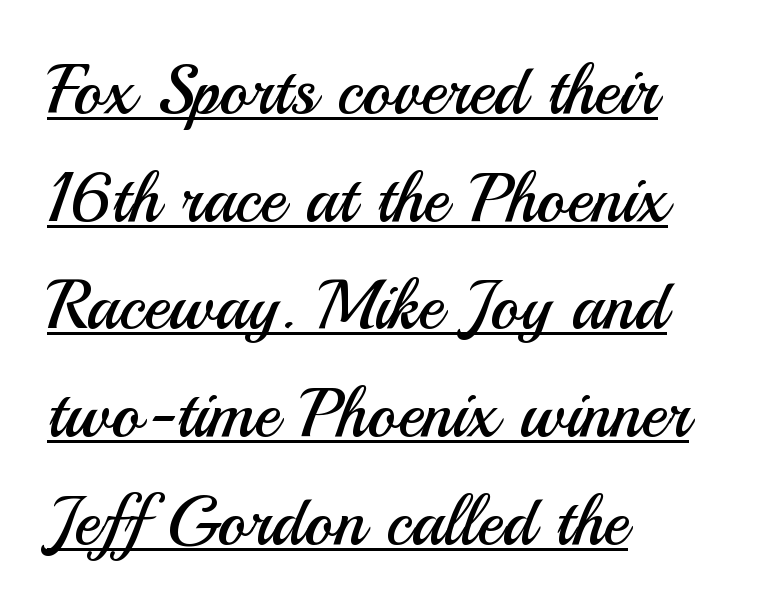
{"serif": "no", "bold": "no", "weight": "regular", "width": "normal", "stroke_contrast": "medium", "x_height": "small", "monospaced": "no", "underline": "yes", "align": "left", "line_spacing": "normal", "line_spacing_ratio": 1.56, "letter_spacing": "normal", "letter_spacing_em": 0.0, "glyph_px": 69}
